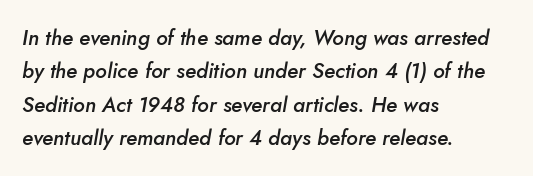
The image shows 21 px text type, italic (leaning right); set left-aligned, normal line spacing (1.59x), normal letter spacing, not underlined.
